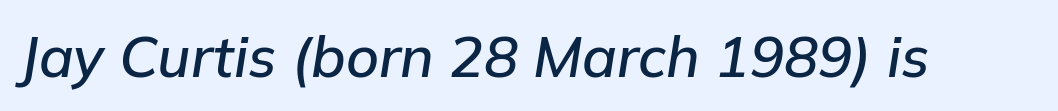
Q: Is the text bold? A: Semi-bold.
Q: Is the text italic (slanted)? A: Yes, it leans right by about 9 degrees.
Q: Is the text underlined? A: No.
Q: Is the spacing between letters normal or unusually wide? A: Normal.
Q: Width (condensed, normal, or wide)? A: Normal.
Q: Stroke contrast? A: Low.
Q: x-height? A: Medium.
Q: Monospaced? A: No.
